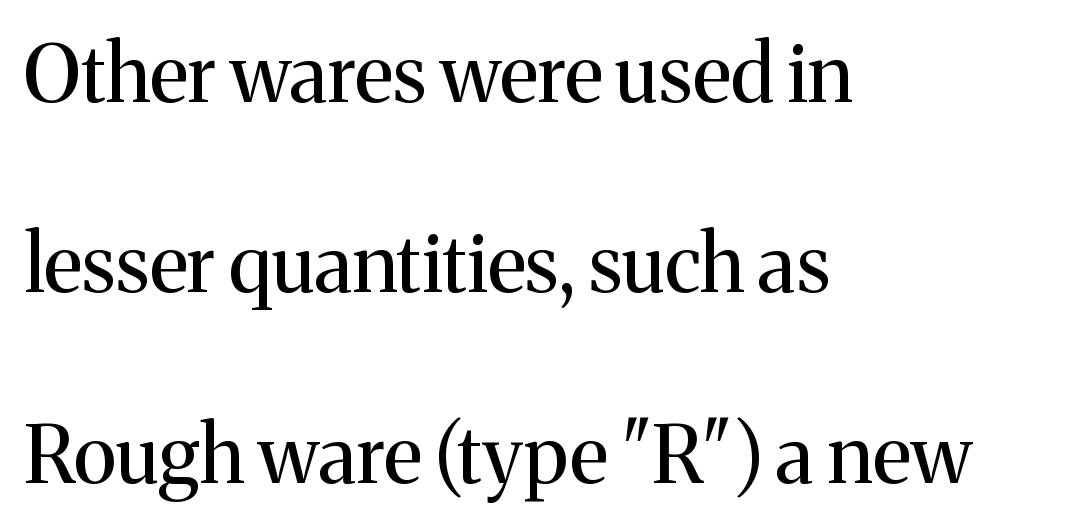
The image shows 79 px regular-weight serif type, upright; set left-aligned, loose line spacing (2.41x), normal letter spacing, not underlined; medium stroke contrast and a medium x-height.
